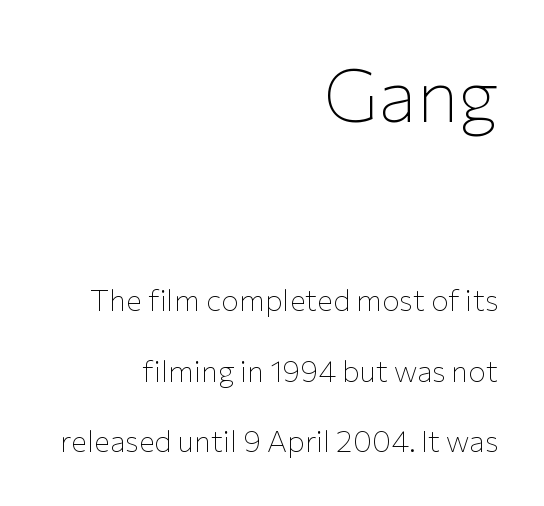
Compared with a flush-left layout, this one pins lines to the opposite, right side. Ordinary non-slanted type is in use. The font family rendered here belongs to the sans-serif group. The face looks like a standard text weight, possibly lighter. The composition opens big and finishes small.
